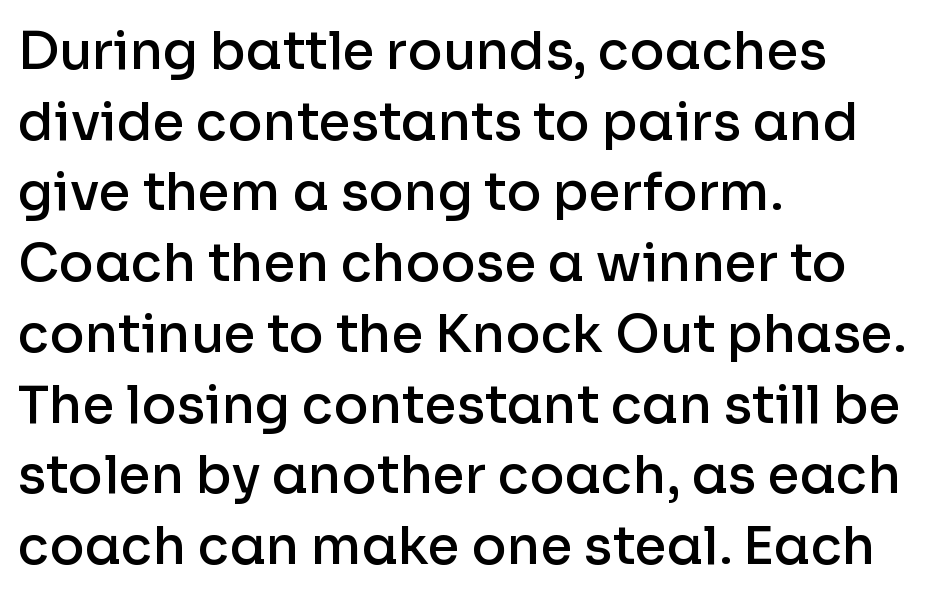
{"serif": "no", "italic": "no", "bold": "semi", "weight": "semibold", "width": "normal", "stroke_contrast": "low", "x_height": "medium", "monospaced": "no", "underline": "no", "align": "left", "line_spacing": "normal", "line_spacing_ratio": 1.36, "letter_spacing": "normal", "letter_spacing_em": 0.0, "glyph_px": 52}
